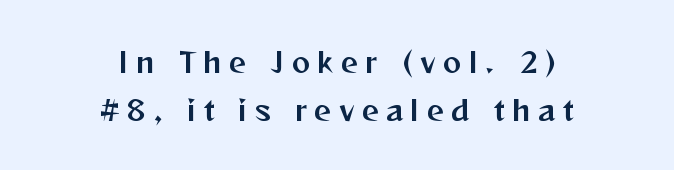
A clean baseline with only descenders dipping below it. These lines are centered, leaving both edges ragged. Letter spacing: wide. The axis of the letterforms is exactly vertical.
